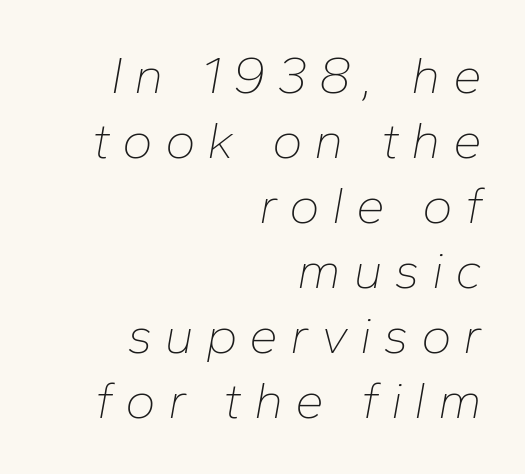
Q: Is the text bold? A: No.
Q: Is the text italic (slanted)? A: Yes, it leans right by about 10 degrees.
Q: Is the text underlined? A: No.
Q: How is the paragraph aligned? A: Right-aligned.
Q: Is the spacing between letters normal or unusually wide? A: Unusually wide.
Q: Is the spacing between lines tight, normal or loose? A: Normal.
Q: Width (condensed, normal, or wide)? A: Normal.
Q: Stroke contrast? A: Low.
Q: x-height? A: Medium.
Q: Monospaced? A: No.
